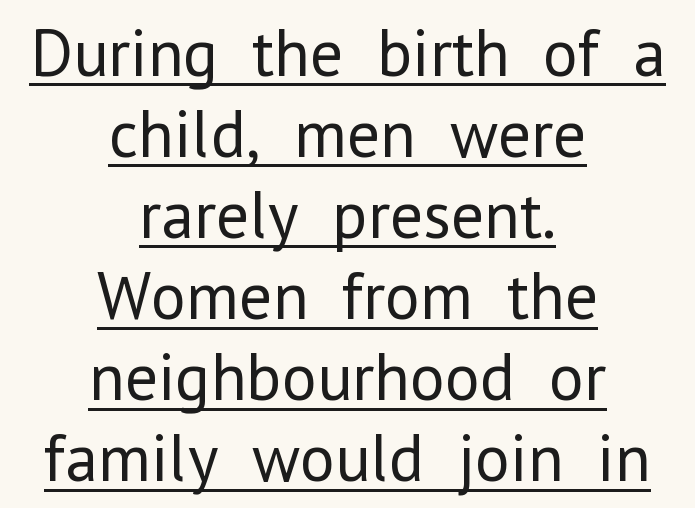
{"serif": "no", "italic": "no", "bold": "no", "weight": "regular", "width": "normal", "stroke_contrast": "low", "x_height": "medium", "monospaced": "no", "underline": "yes", "align": "center", "line_spacing_ratio": 1.21, "letter_spacing": "normal", "letter_spacing_em": 0.0, "glyph_px": 67}
